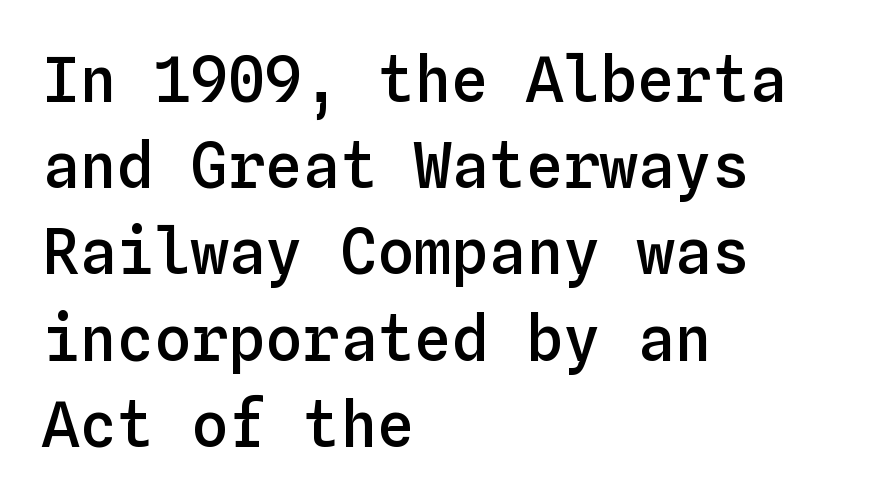
Q: Is the text bold? A: Semi-bold.
Q: Is the text italic (slanted)? A: No, it is upright.
Q: Is the text underlined? A: No.
Q: How is the paragraph aligned? A: Left-aligned.
Q: Is the spacing between letters normal or unusually wide? A: Normal.
Q: Is the spacing between lines tight, normal or loose? A: Normal.
Q: Width (condensed, normal, or wide)? A: Normal.
Q: Stroke contrast? A: Low.
Q: x-height? A: Medium.
Q: Monospaced? A: Yes.
